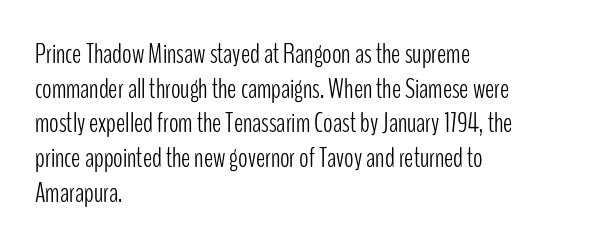
Q: Is the text bold? A: No.
Q: Is the text italic (slanted)? A: No, it is upright.
Q: Is the typeface a serif or a sans-serif typeface? A: Sans-serif.
Q: Is the text underlined? A: No.
Q: How is the paragraph aligned? A: Left-aligned.
Q: Is the spacing between letters normal or unusually wide? A: Normal.
Q: Width (condensed, normal, or wide)? A: Condensed.
Q: Stroke contrast? A: Low.
Q: x-height? A: Medium.
Q: Monospaced? A: No.
